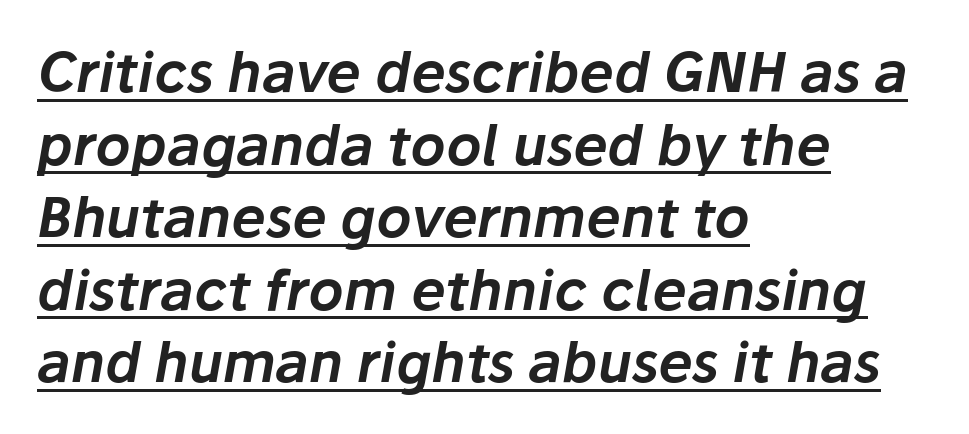
Q: Is the text italic (slanted)? A: Yes, it leans right by about 10 degrees.
Q: Is the text underlined? A: Yes.
Q: How is the paragraph aligned? A: Left-aligned.
Q: Is the spacing between letters normal or unusually wide? A: Normal.
Q: Is the spacing between lines tight, normal or loose? A: Normal.
Q: Width (condensed, normal, or wide)? A: Normal.
Q: Stroke contrast? A: Low.
Q: x-height? A: Medium.
Q: Monospaced? A: No.
